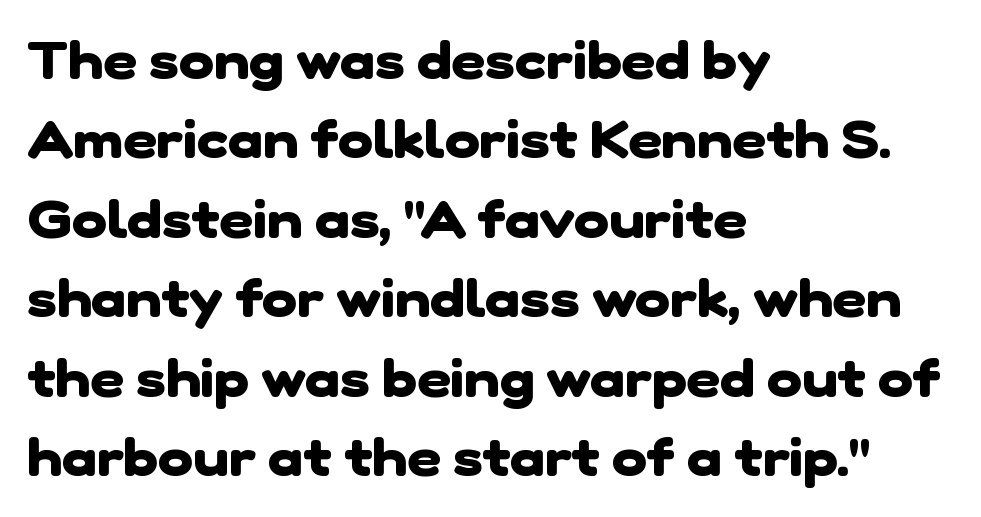
The font is running at its bold setting. This sample uses a sans-serif face. Character widths vary here, with narrow letters taking less room than wide ones. The gap between lines stays unmarked. This rendering leaves character spacing at its baseline value.
